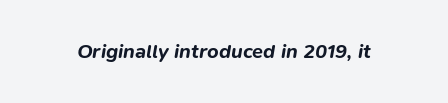
The image shows 20 px bold type, italic (leaning right); set normal letter spacing, not underlined.
